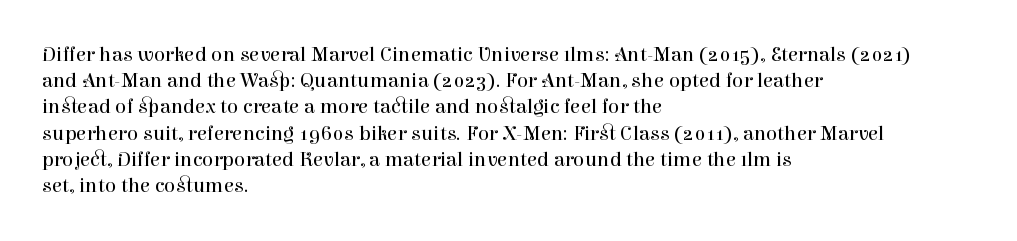
The image shows 21 px text type, upright; set left-aligned, normal line spacing (1.25x), normal letter spacing, not underlined.
